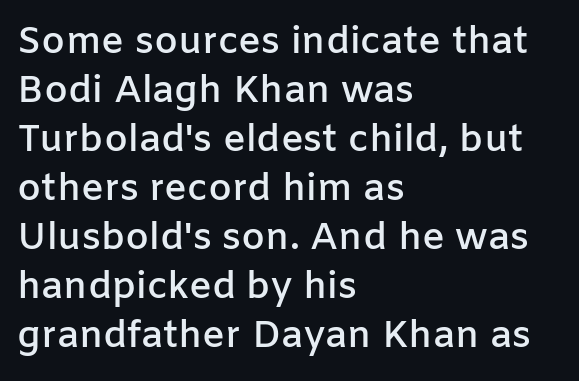
Layout note: lines flush left. Typesetter's note: demi weight, one step under bold. These lines are composed in type without serifs. The typography opts for an upright posture over an oblique one. Is this a fixed-width face? No — the glyphs have proportional, varying widths. Interline gaps are of average width in this sample.
